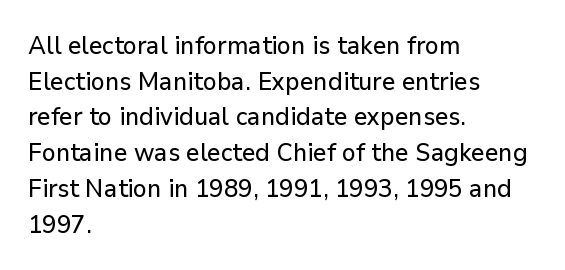
The image shows 25 px text type, upright; set left-aligned, normal line spacing (1.43x), normal letter spacing, not underlined.
